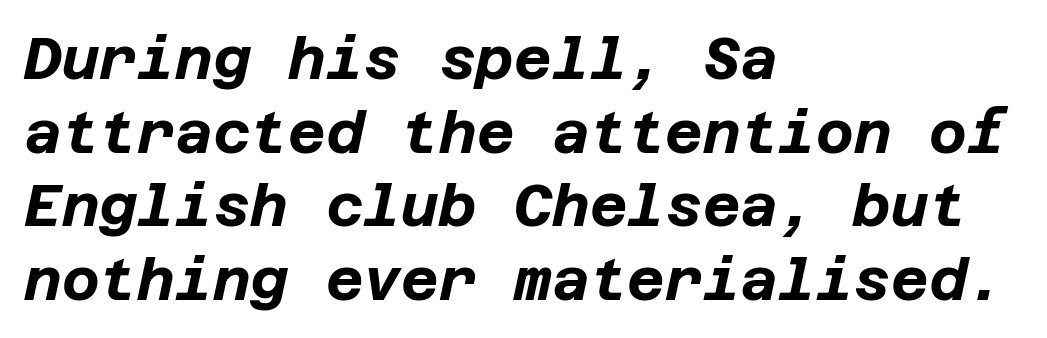
{"italic": "yes", "lean": "right", "slant_degrees": 12, "bold": "yes", "weight": "bold", "width": "normal", "stroke_contrast": "low", "x_height": "large", "underline": "no", "align": "left", "line_spacing": "normal", "line_spacing_ratio": 1.27, "letter_spacing": "normal", "letter_spacing_em": 0.0, "glyph_px": 58}
